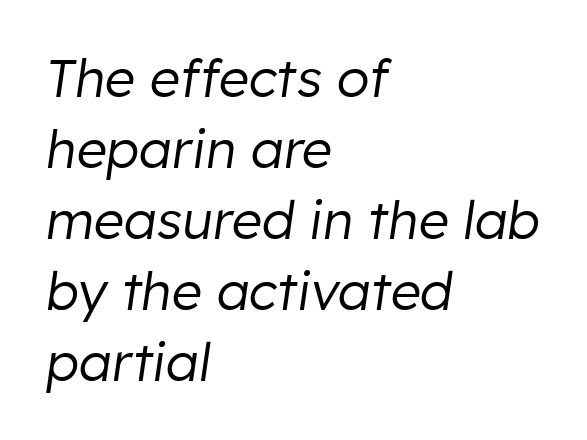
Q: Is the text bold? A: No.
Q: Is the text italic (slanted)? A: Yes, it leans right by about 8 degrees.
Q: Is the text underlined? A: No.
Q: How is the paragraph aligned? A: Left-aligned.
Q: Is the spacing between letters normal or unusually wide? A: Normal.
Q: Is the spacing between lines tight, normal or loose? A: Normal.
Q: Width (condensed, normal, or wide)? A: Normal.
Q: Stroke contrast? A: Low.
Q: x-height? A: Medium.
Q: Monospaced? A: No.
